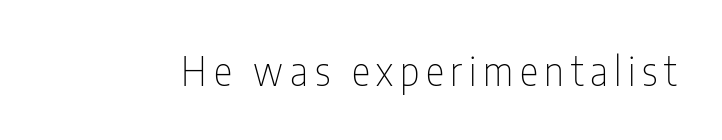
The image shows 39 px thin, condensed sans-serif type, upright; set not underlined; low stroke contrast and a medium x-height.
